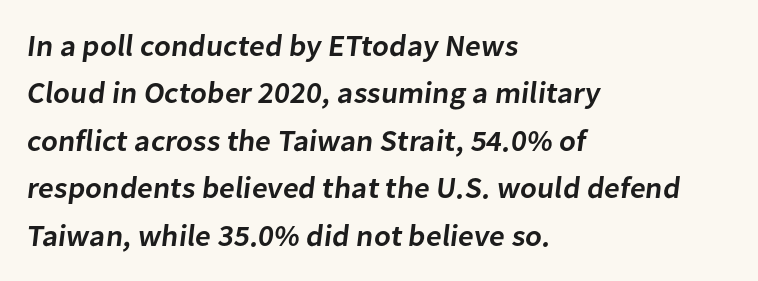
Interline gaps are of average width in this sample. The passage is arranged the way most books set body copy — flush left. Stroke terminals: plain, sans-serif. Compared with typical body copy, the letter spacing here is the same. The letters advance in unequal steps, a hallmark of proportional type.
